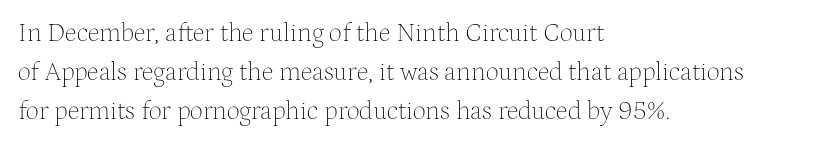
The image shows 26 px text type, upright; set left-aligned, normal line spacing (1.5x), normal letter spacing, not underlined.
